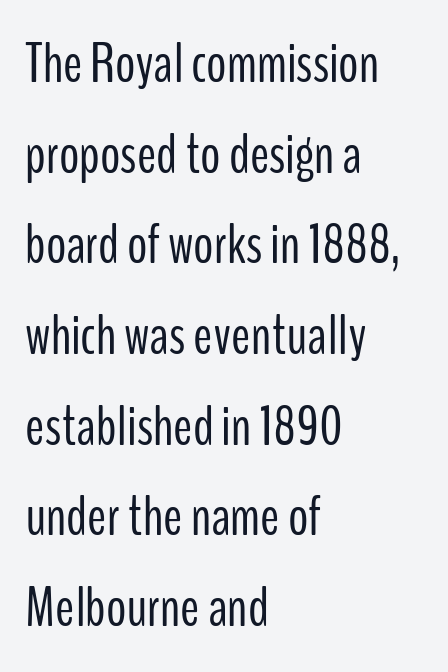
The image shows 57 px light, condensed sans-serif type, upright; set left-aligned, normal line spacing (1.59x), normal letter spacing, not underlined; low stroke contrast and a medium x-height.
